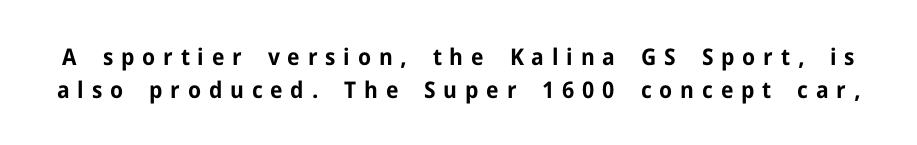
{"italic": "no", "bold": "yes", "underline": "no", "line_spacing": "normal", "line_spacing_ratio": 1.42, "letter_spacing": "wide", "letter_spacing_em": 0.34, "glyph_px": 23}
